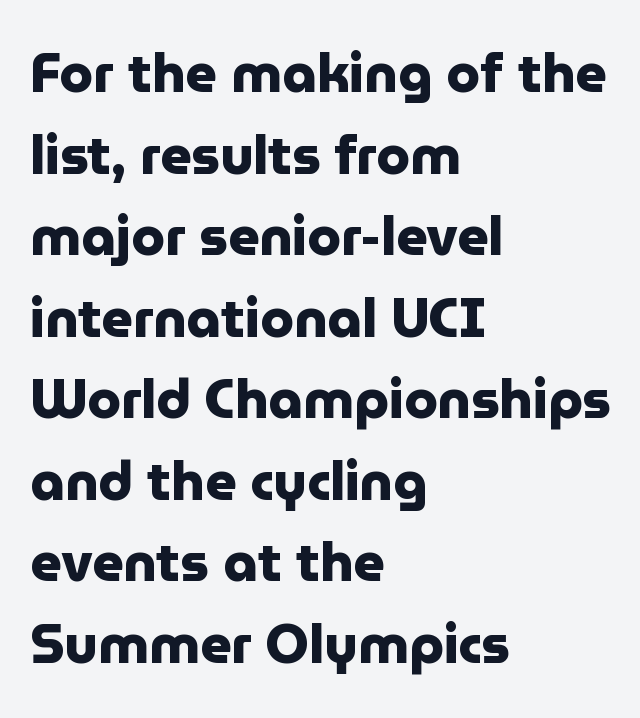
The image shows 54 px heavy sans-serif type, upright; set left-aligned, normal line spacing (1.51x), normal letter spacing, not underlined; low stroke contrast and a medium x-height.
